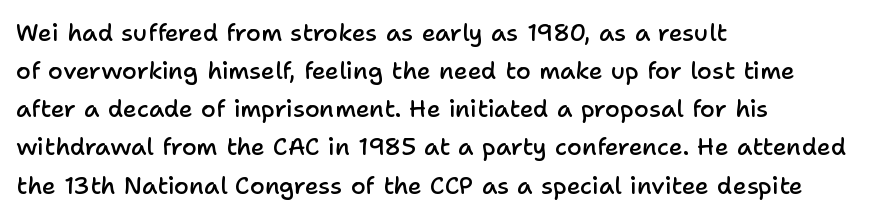
Q: Is the text bold? A: Semi-bold.
Q: Is the text italic (slanted)? A: No, it is upright.
Q: Is the text underlined? A: No.
Q: How is the paragraph aligned? A: Left-aligned.
Q: Is the spacing between letters normal or unusually wide? A: Normal.
Q: Is the spacing between lines tight, normal or loose? A: Normal.
